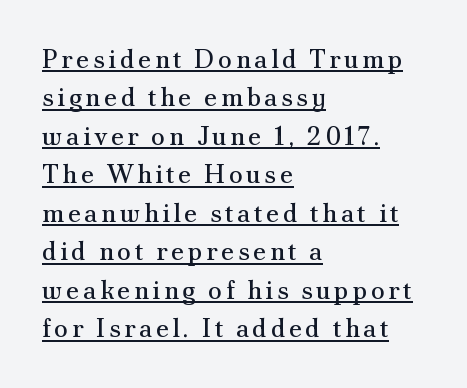
Q: Is the text bold? A: No.
Q: Is the text italic (slanted)? A: No, it is upright.
Q: Is the text underlined? A: Yes.
Q: How is the paragraph aligned? A: Left-aligned.
Q: Is the spacing between lines tight, normal or loose? A: Normal.
